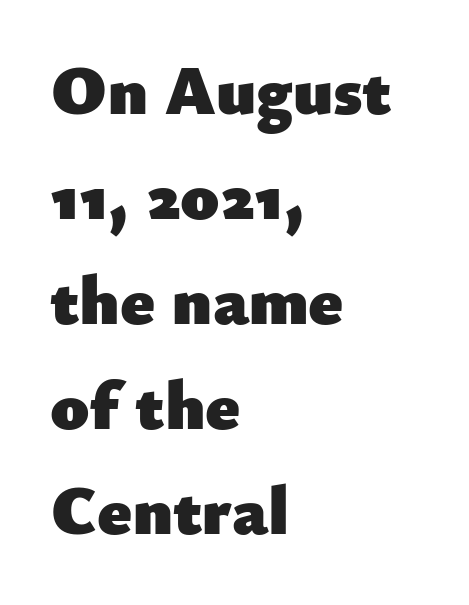
Font category for this specimen: sans-serif. The vertical gap from one line to the next is medium. Standard letterfit; no display-style spreading of the glyphs. This rendering features lettering with no underline. Heavy-handed strokes throughout: this text is bold. Varying glyph widths throughout — classic text-font behaviour.
